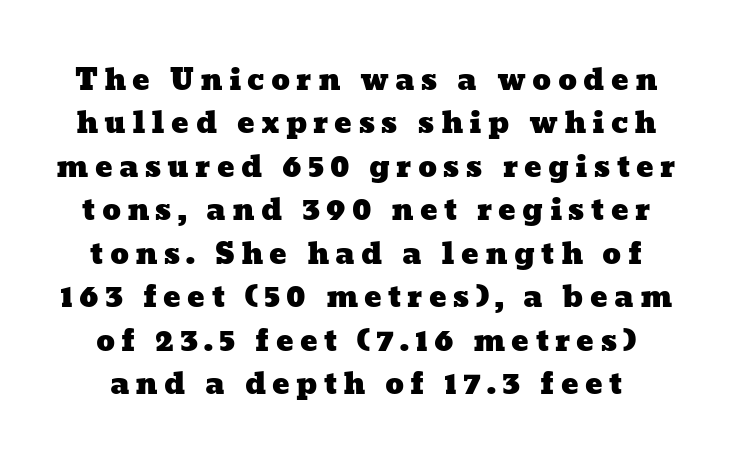
Q: Is the text underlined? A: No.
Q: Is the spacing between letters normal or unusually wide? A: Unusually wide.
Q: Is the spacing between lines tight, normal or loose? A: Normal.
Q: Width (condensed, normal, or wide)? A: Wide.
Q: Stroke contrast? A: Low.
Q: x-height? A: Medium.
Q: Monospaced? A: No.
